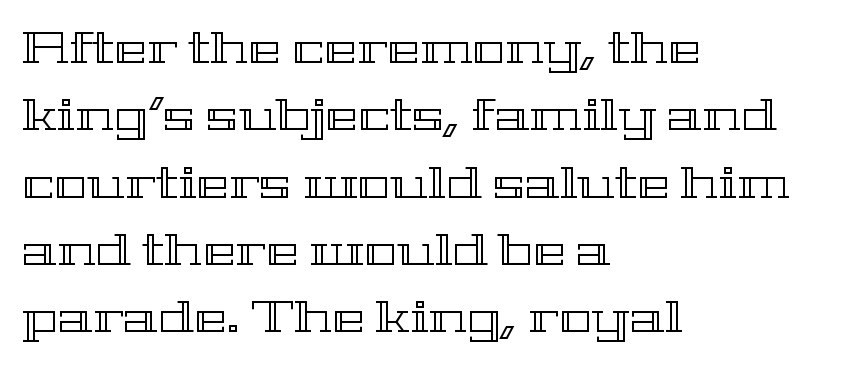
{"italic": "no", "width": "wide", "x_height": "medium", "monospaced": "no", "underline": "no", "align": "left", "line_spacing": "normal", "line_spacing_ratio": 1.53, "letter_spacing": "normal", "letter_spacing_em": 0.0, "glyph_px": 44}
